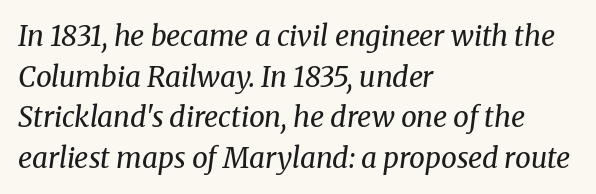
The image shows 28 px regular-weight serif type, italic (leaning right); set left-aligned, normal line spacing (1.45x), normal letter spacing, not underlined; medium stroke contrast and a medium x-height.
